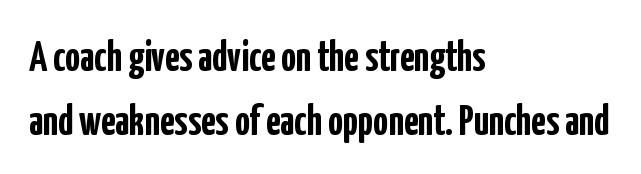
{"serif": "no", "italic": "no", "bold": "yes", "weight": "semibold", "width": "condensed", "stroke_contrast": "low", "x_height": "medium", "monospaced": "no", "underline": "no", "align": "left", "line_spacing": "normal", "line_spacing_ratio": 1.53, "letter_spacing": "normal", "letter_spacing_em": 0.0, "glyph_px": 42}
